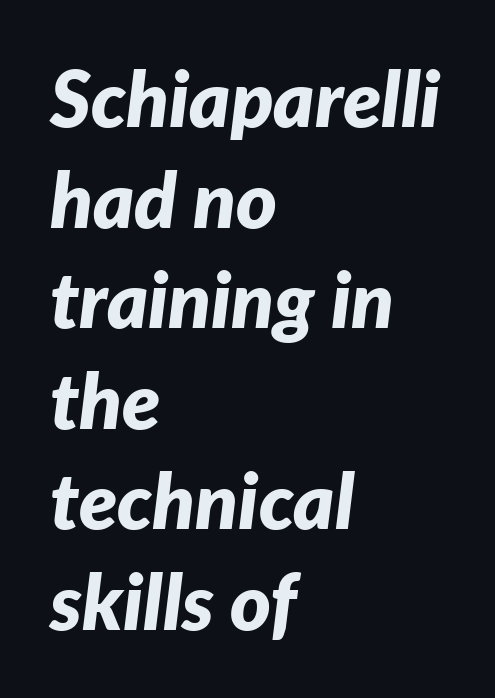
{"italic": "yes", "lean": "right", "slant_degrees": 7, "bold": "yes", "weight": "bold", "width": "normal", "stroke_contrast": "low", "x_height": "medium", "monospaced": "no", "underline": "no", "align": "left", "line_spacing": "normal", "line_spacing_ratio": 1.29, "letter_spacing": "normal", "letter_spacing_em": 0.0, "glyph_px": 78}
